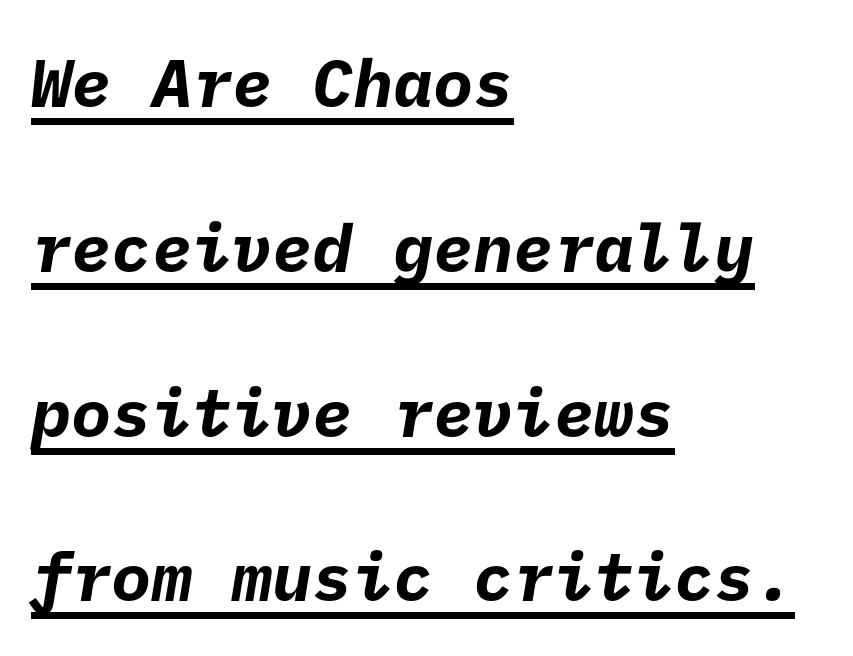
{"serif": "no", "bold": "yes", "weight": "bold", "width": "normal", "stroke_contrast": "low", "x_height": "medium", "underline": "yes", "align": "left", "line_spacing": "loose", "line_spacing_ratio": 2.46, "letter_spacing": "normal", "letter_spacing_em": 0.0, "glyph_px": 67}
